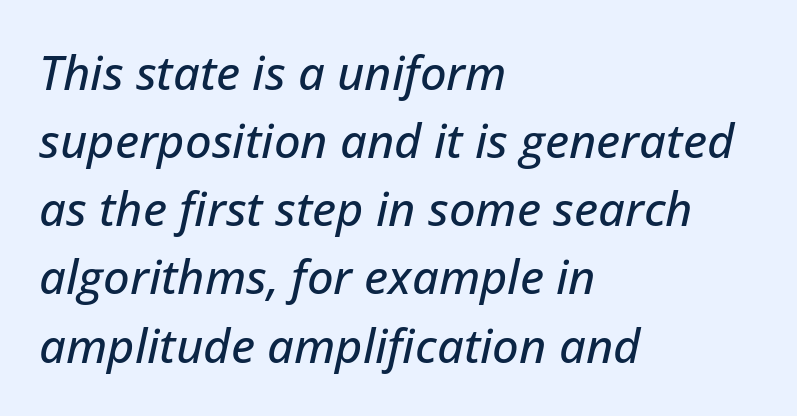
{"italic": "yes", "lean": "right", "slant_degrees": 12, "width": "normal", "stroke_contrast": "low", "x_height": "medium", "monospaced": "no", "underline": "no", "align": "left", "line_spacing": "normal", "line_spacing_ratio": 1.45, "letter_spacing": "normal", "letter_spacing_em": 0.0, "glyph_px": 47}
